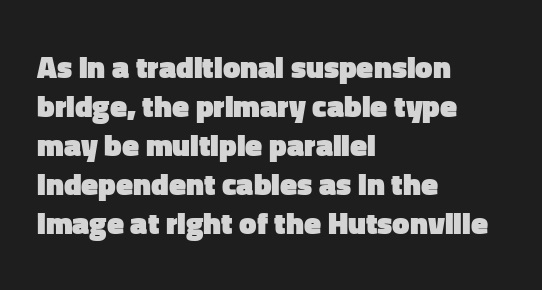
{"serif": "no", "italic": "no", "bold": "yes", "weight": "heavy", "width": "normal", "stroke_contrast": "low", "x_height": "medium", "monospaced": "no", "underline": "no", "align": "left", "line_spacing": "normal", "line_spacing_ratio": 1.26, "letter_spacing": "normal", "letter_spacing_em": 0.0, "glyph_px": 31}
